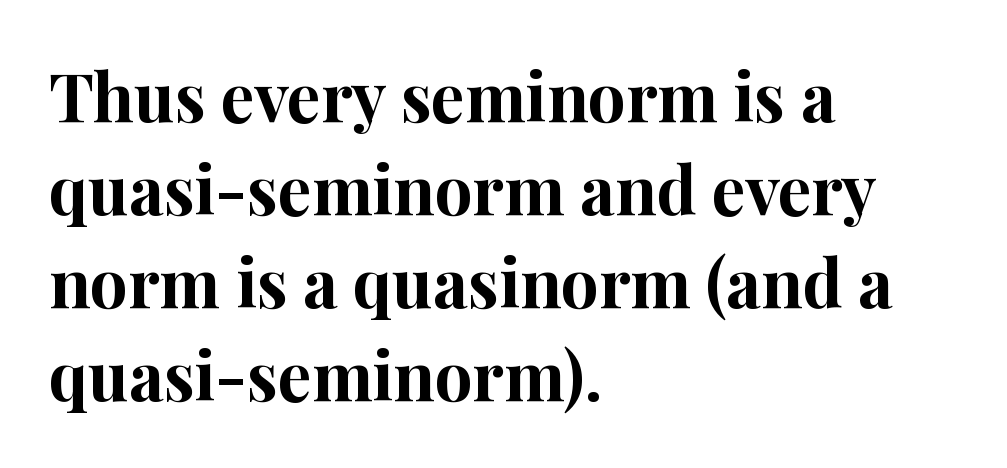
If you drew a ruler down the left edge, every line would touch it. Rows of type keep a routine distance in the vertical direction. No word sits above an underline. This rendering leaves character spacing at its baseline value.
